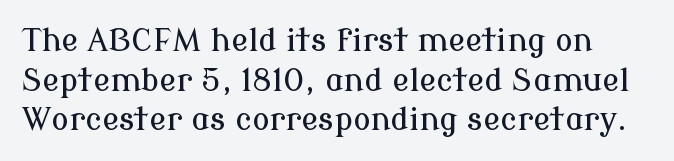
The image shows 32 px serif type, upright; set line spacing 1.24x, normal letter spacing, not underlined; low stroke contrast and a medium x-height.
